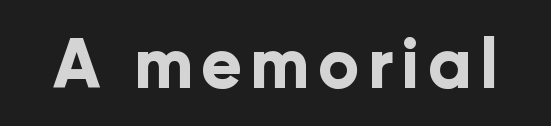
{"serif": "no", "italic": "no", "bold": "yes", "weight": "bold", "width": "normal", "stroke_contrast": "low", "x_height": "medium", "monospaced": "no", "underline": "no", "glyph_px": 68}
